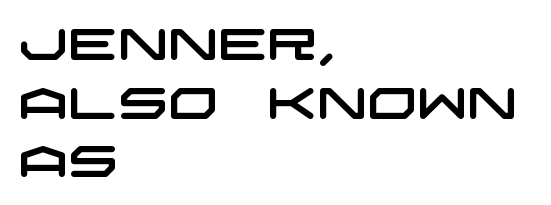
The image shows 44 px wide sans-serif type; set left-aligned, normal line spacing (1.33x), normal letter spacing, not underlined; low stroke contrast and a large x-height.
